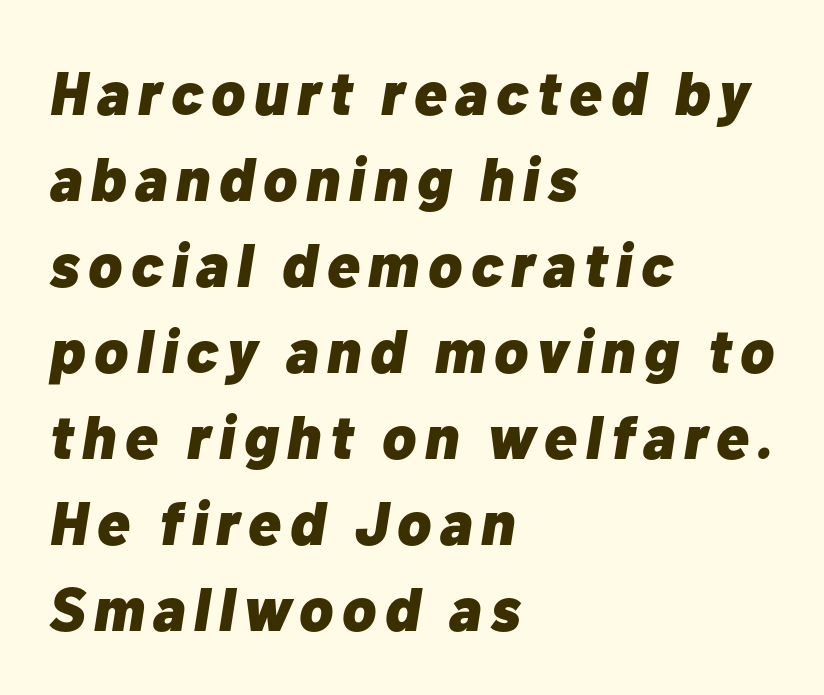
The space directly below the letters is spotless. Emphasis by weight is at full strength: bold. Regular leading. You could not count columns in this text — the font is proportionally spaced. Posture: slanted. The rendering anchors every line to the left-hand side.
